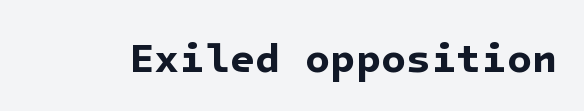
Q: Is the text bold? A: Yes.
Q: Is the typeface a serif or a sans-serif typeface? A: Sans-serif.
Q: Is the text underlined? A: No.
Q: Is the spacing between letters normal or unusually wide? A: Normal.
Q: Width (condensed, normal, or wide)? A: Normal.
Q: Stroke contrast? A: Low.
Q: x-height? A: Medium.
